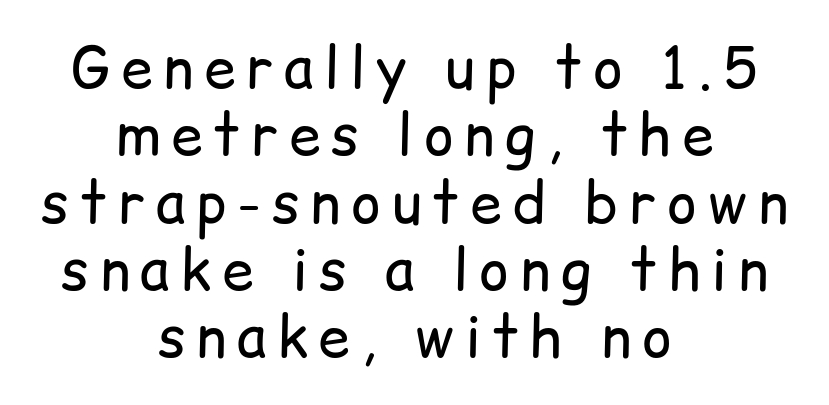
Q: Is the text bold? A: No.
Q: Is the text italic (slanted)? A: No, it is upright.
Q: Is the typeface a serif or a sans-serif typeface? A: Sans-serif.
Q: Is the text underlined? A: No.
Q: How is the paragraph aligned? A: Centered.
Q: Width (condensed, normal, or wide)? A: Normal.
Q: Stroke contrast? A: Low.
Q: x-height? A: Medium.
Q: Monospaced? A: No.
